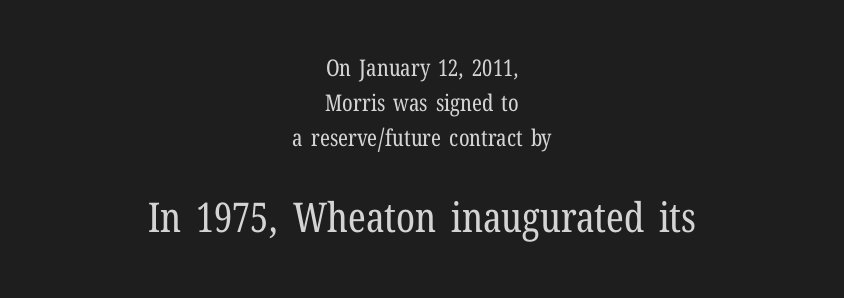
Q: Is the text bold? A: No.
Q: Is the text italic (slanted)? A: No, it is upright.
Q: Is the typeface a serif or a sans-serif typeface? A: Serif.
Q: Is the text underlined? A: No.
Q: How is the paragraph aligned? A: Centered.
Q: Is the spacing between letters normal or unusually wide? A: Normal.
Q: Is the spacing between lines tight, normal or loose? A: Normal.
Q: Which block of text is set in a larger size, the first (top) or the second (bottom)? A: The second (bottom) one.
Q: Width (condensed, normal, or wide)? A: Condensed.
Q: Stroke contrast? A: Low.
Q: x-height? A: Medium.
Q: Monospaced? A: No.
